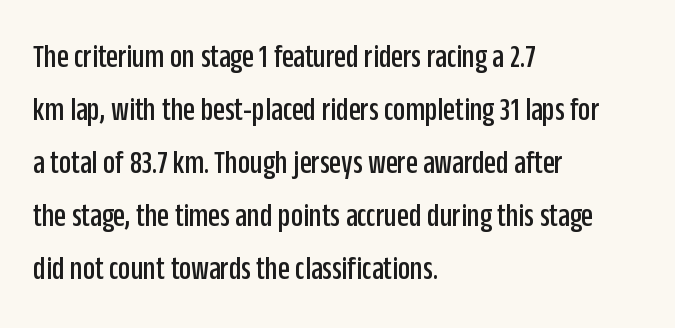
Here the designer chose a conventional face with non-uniform glyph widths. Which margin do the lines hug? The left one — the right edge is uneven. The axis of the letterforms is exactly vertical. Words float on clear page, feet unadorned.
